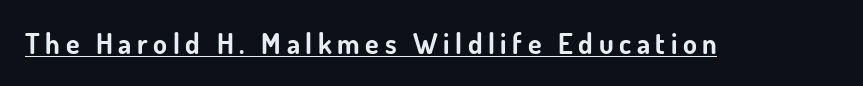
The image shows 28 px bold sans-serif type, upright; set unusually wide letter spacing (+0.2 em), underlined; low stroke contrast and a small x-height.
